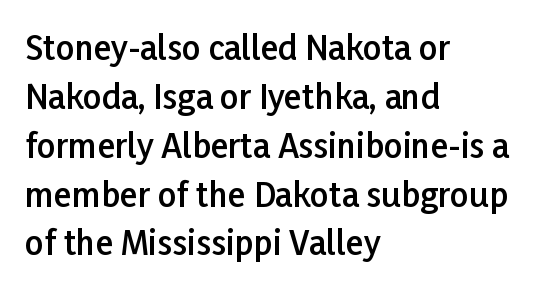
{"serif": "no", "italic": "no", "bold": "semi", "weight": "semibold", "width": "normal", "stroke_contrast": "low", "x_height": "medium", "monospaced": "no", "underline": "no", "align": "left", "line_spacing": "normal", "line_spacing_ratio": 1.48, "letter_spacing": "normal", "letter_spacing_em": 0.0, "glyph_px": 33}
